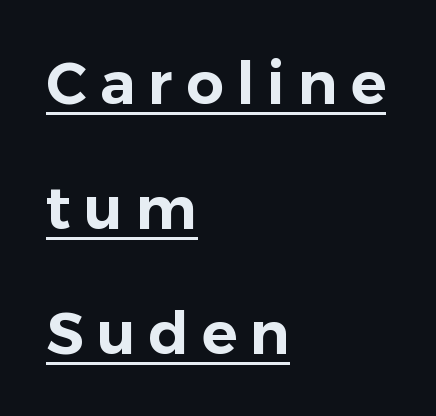
Q: Is the text italic (slanted)? A: No, it is upright.
Q: Is the typeface a serif or a sans-serif typeface? A: Sans-serif.
Q: Is the text underlined? A: Yes.
Q: How is the paragraph aligned? A: Left-aligned.
Q: Is the spacing between letters normal or unusually wide? A: Unusually wide.
Q: Is the spacing between lines tight, normal or loose? A: Loose.
Q: Width (condensed, normal, or wide)? A: Normal.
Q: Stroke contrast? A: Low.
Q: x-height? A: Medium.
Q: Monospaced? A: No.
